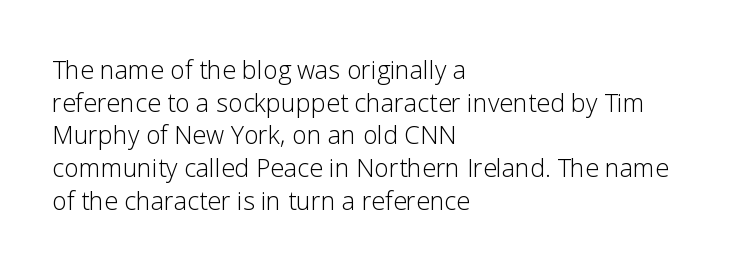
Q: Is the text bold? A: No.
Q: Is the text italic (slanted)? A: No, it is upright.
Q: Is the text underlined? A: No.
Q: How is the paragraph aligned? A: Left-aligned.
Q: Is the spacing between letters normal or unusually wide? A: Normal.
Q: Is the spacing between lines tight, normal or loose? A: Normal.
